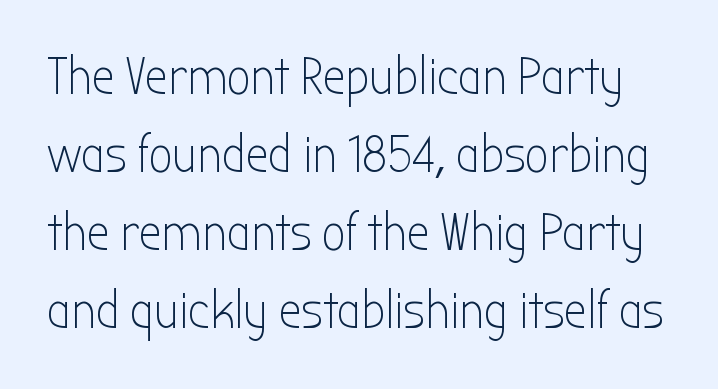
{"serif": "no", "italic": "no", "bold": "no", "weight": "light", "width": "condensed", "stroke_contrast": "low", "x_height": "medium", "monospaced": "no", "underline": "no", "line_spacing": "normal", "line_spacing_ratio": 1.5, "letter_spacing": "normal", "letter_spacing_em": 0.0, "glyph_px": 52}
